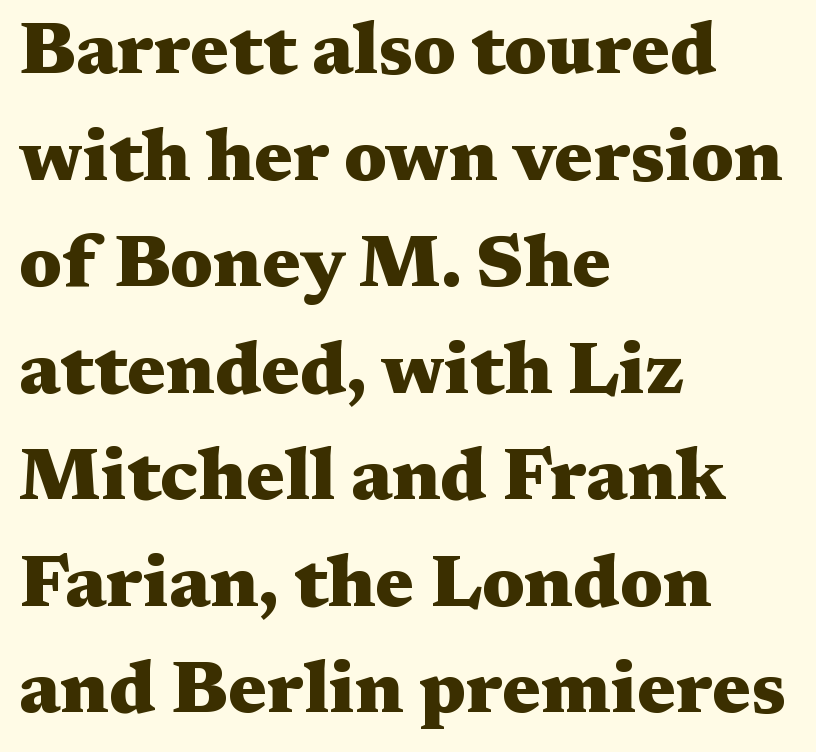
This rendering features lettering with no underline. As a designer I'd log this as weight 700, bold. Posture: straight, roman, zero tilt. These lines are set flush left with a ragged right edge. Varying glyph widths throughout — classic text-font behaviour. The passage shown is typeset with a serif family.
